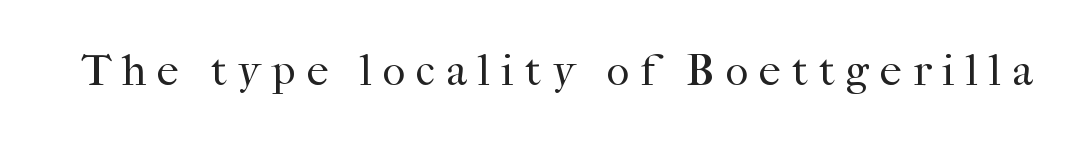
The rendering uses natural spacing where letterforms have individual widths. These lines are composed in type with serifs. Honestly, the letter spacing is so wide it's the main thing you notice. Nothing heavy about these letters — not bold at all.
